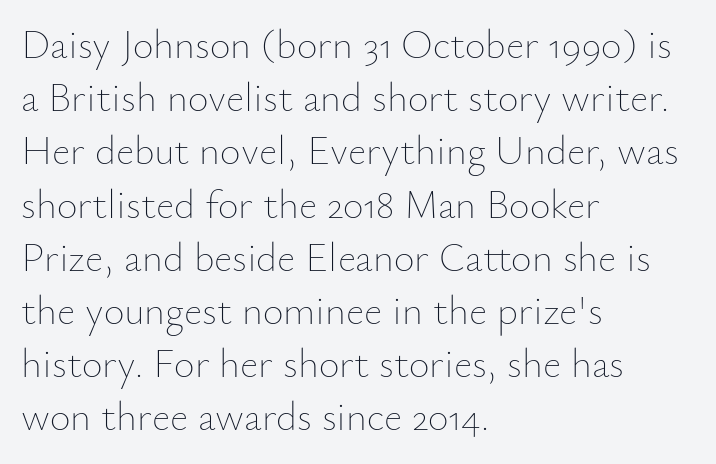
The image shows 40 px thin type, upright; set left-aligned, normal line spacing (1.33x), normal letter spacing, not underlined; low stroke contrast and a small x-height.
